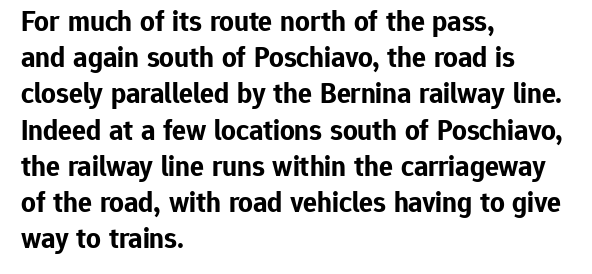
Line beginnings align vertically; line endings do not. A clean baseline with only descenders dipping below it. I'd describe the lettering as bold — thick and assertive. Observe the ordinary spacing: letters are neighbours, not strangers. Is this a sans? Yes — the strokes have no serifs.
